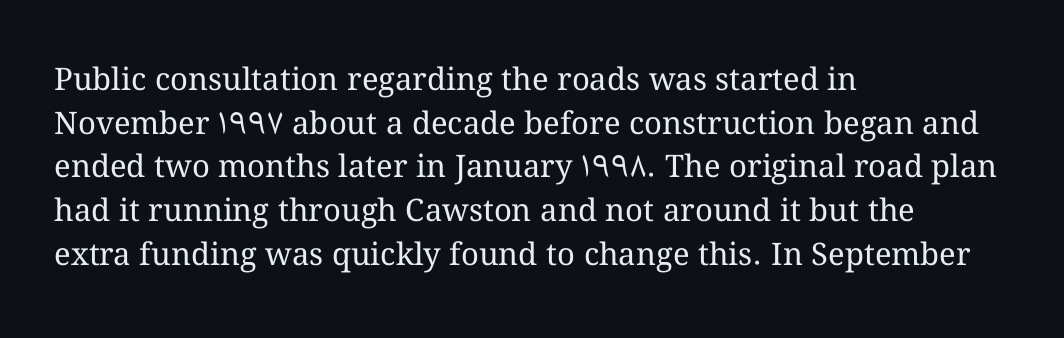
{"italic": "no", "bold": "no", "weight": "regular", "width": "normal", "stroke_contrast": "medium", "x_height": "medium", "monospaced": "no", "underline": "no", "align": "left", "line_spacing": "normal", "line_spacing_ratio": 1.41, "letter_spacing": "normal", "letter_spacing_em": 0.0, "glyph_px": 31}
